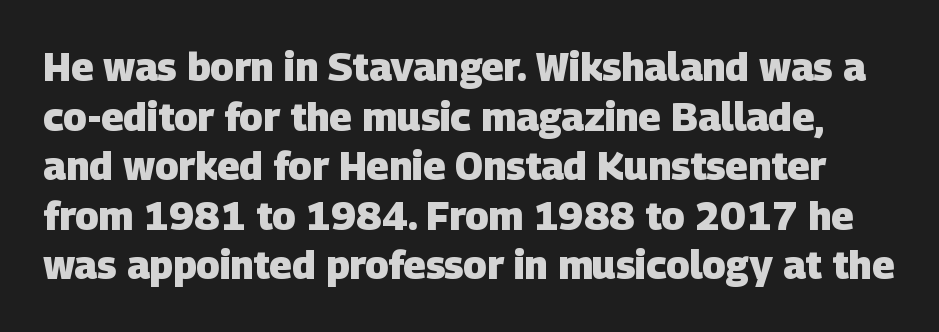
The image shows 39 px heavy sans-serif type; set normal line spacing (1.27x), normal letter spacing, not underlined; low stroke contrast and a large x-height.
